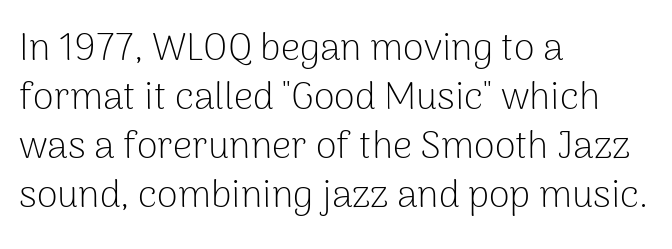
The image shows 38 px light sans-serif type, upright; set left-aligned, normal line spacing (1.29x), normal letter spacing, not underlined; low stroke contrast and a medium x-height.
